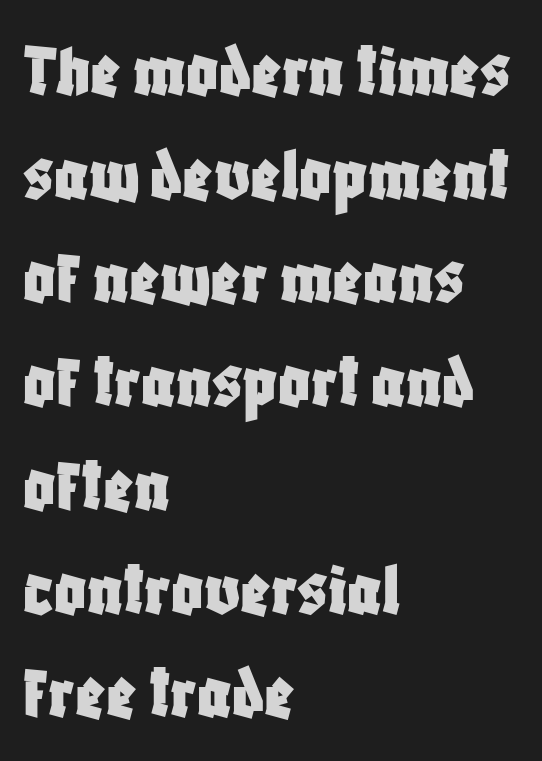
Q: Is the text italic (slanted)? A: No, it is upright.
Q: Is the typeface a serif or a sans-serif typeface? A: Sans-serif.
Q: Is the text underlined? A: No.
Q: How is the paragraph aligned? A: Left-aligned.
Q: Is the spacing between letters normal or unusually wide? A: Normal.
Q: Is the spacing between lines tight, normal or loose? A: Normal.
Q: Width (condensed, normal, or wide)? A: Condensed.
Q: Stroke contrast? A: Low.
Q: x-height? A: Large.
Q: Monospaced? A: No.
